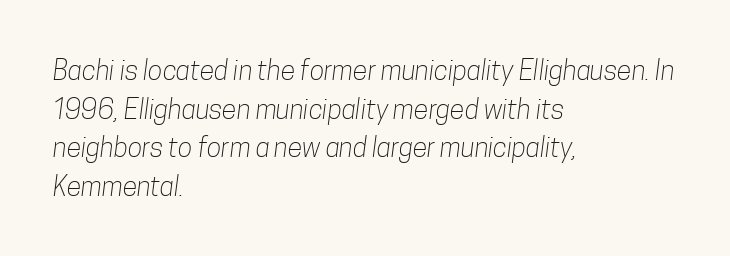
Weight: not bold — regular or lighter. Clear beneath every line of the passage. Casual observation: everything's shoved over to the left. What stands out about the letter spacing? Nothing — it is the standard amount. The leading is moderate, giving the passage an even texture.
